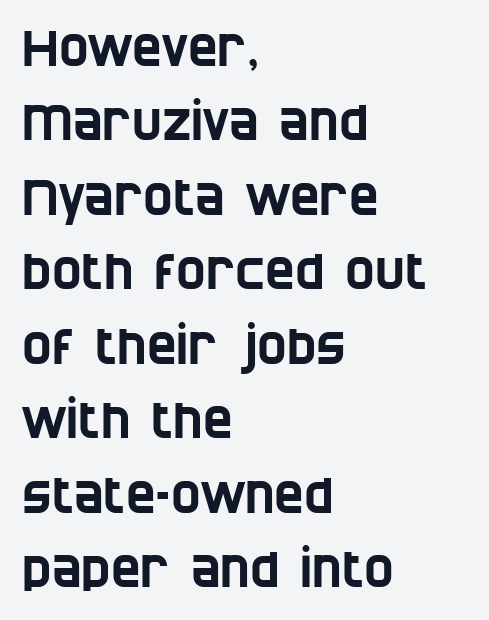
The image shows 50 px condensed sans-serif type; set left-aligned, normal line spacing (1.49x), normal letter spacing, not underlined; low stroke contrast and a large x-height.
